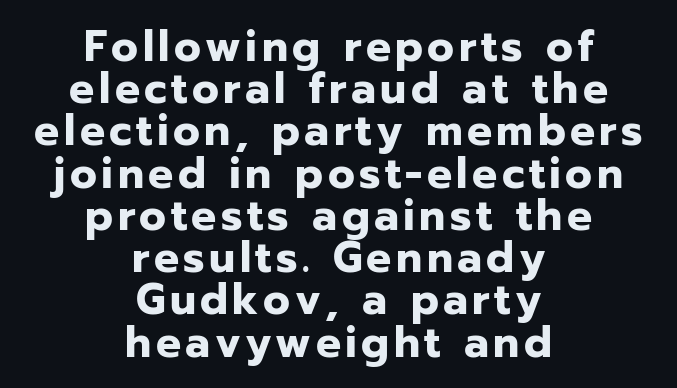
The image shows 44 px bold sans-serif type, upright; set centered, tight line spacing (0.96x), not underlined; low stroke contrast and a medium x-height.
